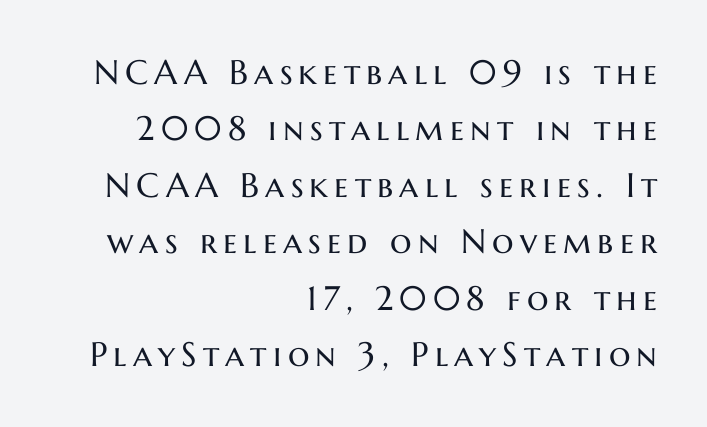
Q: Is the text bold? A: No.
Q: Is the text italic (slanted)? A: No, it is upright.
Q: Is the typeface a serif or a sans-serif typeface? A: Sans-serif.
Q: Is the text underlined? A: No.
Q: How is the paragraph aligned? A: Right-aligned.
Q: Is the spacing between lines tight, normal or loose? A: Normal.
Q: Width (condensed, normal, or wide)? A: Normal.
Q: Stroke contrast? A: Medium.
Q: x-height? A: Medium.
Q: Monospaced? A: No.
